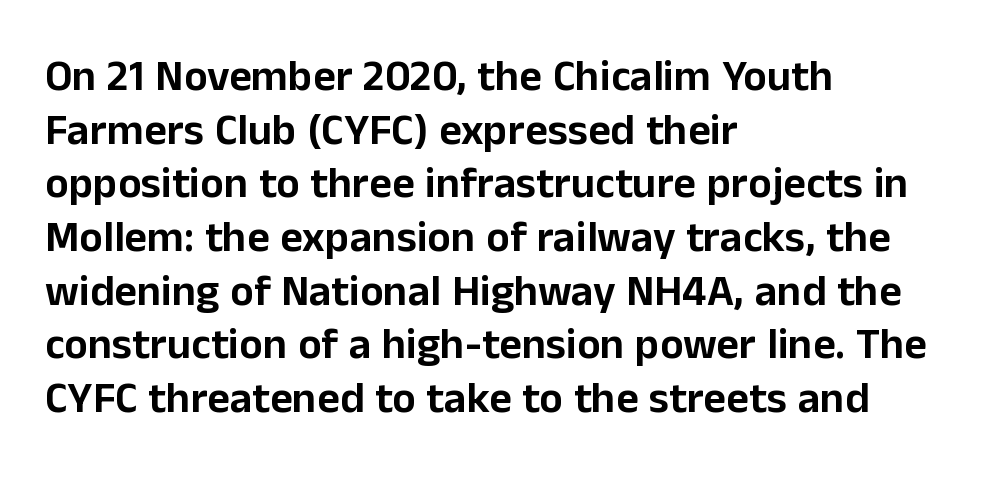
Q: Is the text italic (slanted)? A: No, it is upright.
Q: Is the typeface a serif or a sans-serif typeface? A: Sans-serif.
Q: Is the text underlined? A: No.
Q: How is the paragraph aligned? A: Left-aligned.
Q: Is the spacing between letters normal or unusually wide? A: Normal.
Q: Width (condensed, normal, or wide)? A: Normal.
Q: Stroke contrast? A: Low.
Q: x-height? A: Medium.
Q: Monospaced? A: No.
